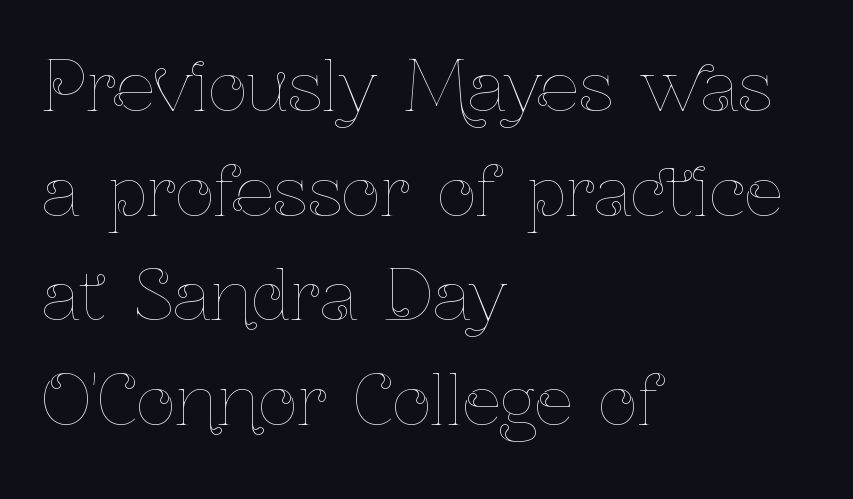
Q: Is the text bold? A: No.
Q: Is the text italic (slanted)? A: No, it is upright.
Q: Is the text underlined? A: No.
Q: How is the paragraph aligned? A: Left-aligned.
Q: Is the spacing between letters normal or unusually wide? A: Normal.
Q: Is the spacing between lines tight, normal or loose? A: Normal.
Q: Width (condensed, normal, or wide)? A: Condensed.
Q: Stroke contrast? A: Low.
Q: x-height? A: Medium.
Q: Monospaced? A: No.
